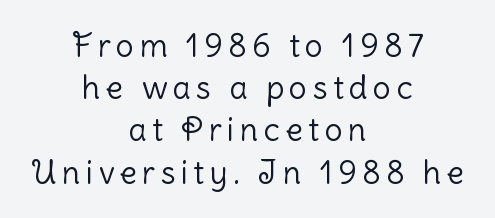
These lines were composed using upright roman letters. The passage is arranged like a title page — every line centered. Stroke thickness stays within the range of a standard reading face or lighter. Each letter's strokes conclude bluntly, with no projecting serifs. Underlining? Definitely not there. These lines sit exactly where default settings would place them.
